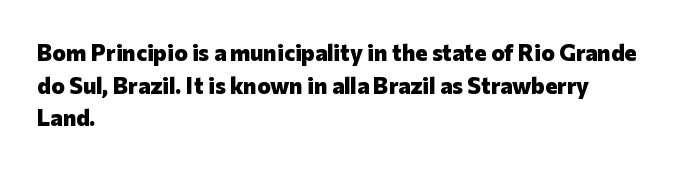
{"italic": "no", "bold": "yes", "underline": "no", "align": "left", "line_spacing": "normal", "line_spacing_ratio": 1.42, "letter_spacing": "normal", "letter_spacing_em": 0.0, "glyph_px": 23}
